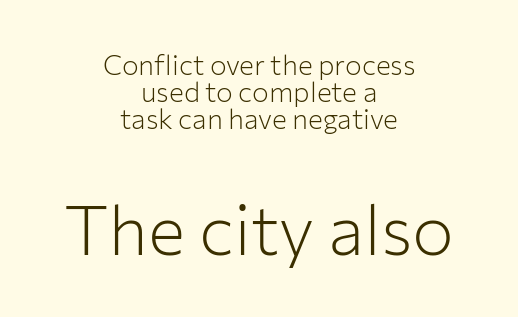
Short and long lines alike share a common midpoint. A typesetter would mark this as roman, not italic. Does the type have serifs? No, each stem ends abruptly. A student would notice the bottom passage is typeset larger than what precedes it. Is there much room between lines? No — they nearly touch. The typesetting does not lean heavy: it is not bold.
